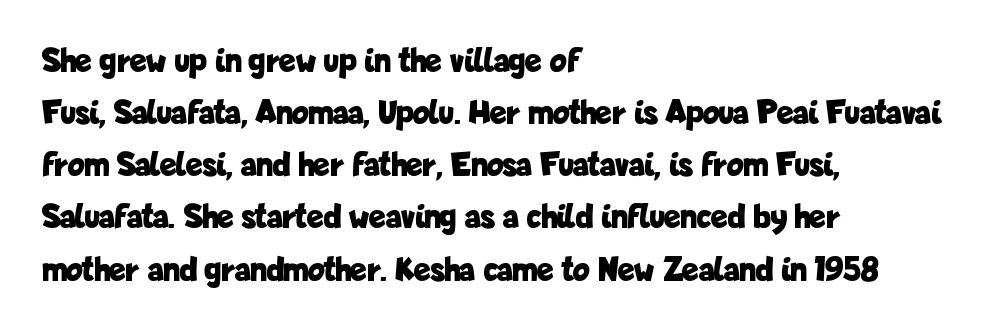
{"serif": "no", "italic": "no", "bold": "yes", "weight": "bold", "width": "condensed", "stroke_contrast": "low", "x_height": "medium", "monospaced": "no", "underline": "no", "align": "left", "line_spacing": "normal", "line_spacing_ratio": 1.49, "letter_spacing": "normal", "letter_spacing_em": 0.0, "glyph_px": 35}
